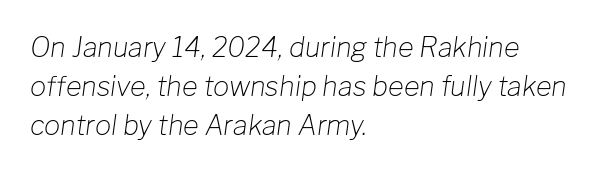
The image shows 27 px text type, italic (leaning right); set left-aligned, normal line spacing (1.44x), normal letter spacing, not underlined.
